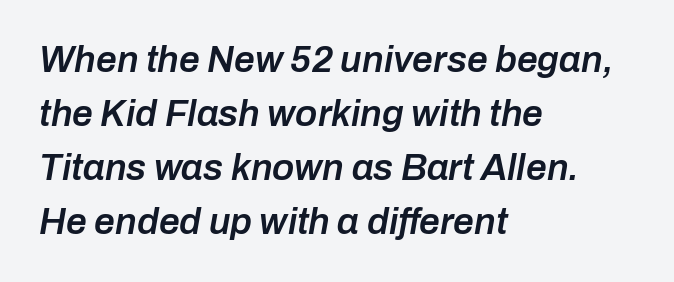
Beneath every word, the page is bare. Notice the strokes are somewhat thickened but not fully heavy: this is a semibold. Horizontal bands of white between lines are of average thickness. Caption: standard tracking, unaltered. A classic flush-left, rag-right setting is used for this passage. A typesetter would call this proportional, since set widths differ per character.
